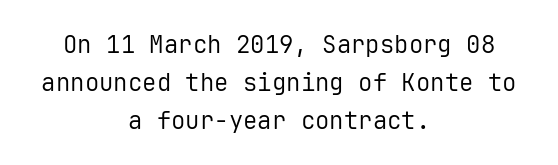
Q: Is the text bold? A: No.
Q: Is the text italic (slanted)? A: No, it is upright.
Q: Is the text underlined? A: No.
Q: How is the paragraph aligned? A: Centered.
Q: Is the spacing between letters normal or unusually wide? A: Normal.
Q: Is the spacing between lines tight, normal or loose? A: Normal.
